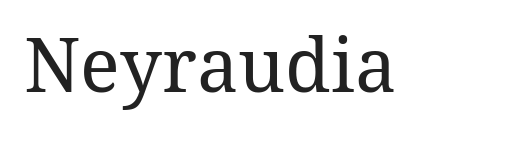
{"italic": "no", "bold": "no", "weight": "regular", "width": "normal", "stroke_contrast": "medium", "x_height": "medium", "monospaced": "no", "underline": "no", "letter_spacing": "normal", "letter_spacing_em": 0.0, "glyph_px": 74}
